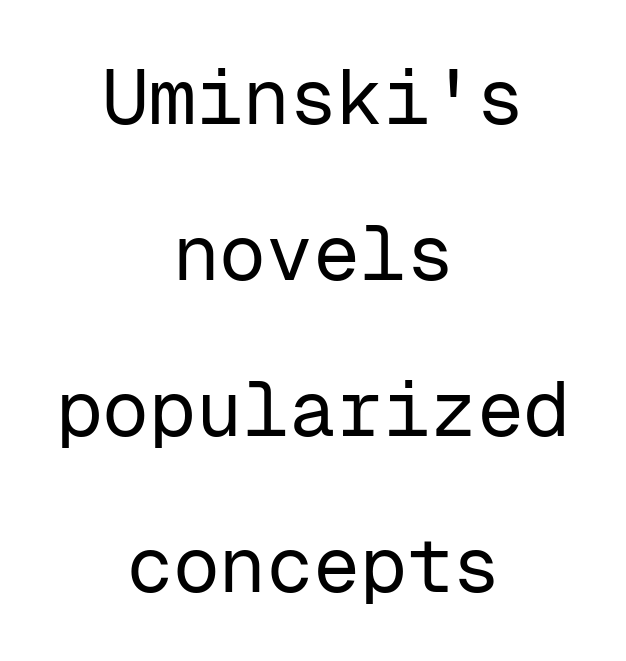
Q: Is the text bold? A: No.
Q: Is the text italic (slanted)? A: No, it is upright.
Q: Is the typeface a serif or a sans-serif typeface? A: Sans-serif.
Q: Is the text underlined? A: No.
Q: How is the paragraph aligned? A: Centered.
Q: Is the spacing between letters normal or unusually wide? A: Normal.
Q: Is the spacing between lines tight, normal or loose? A: Loose.
Q: Width (condensed, normal, or wide)? A: Normal.
Q: Stroke contrast? A: Low.
Q: x-height? A: Medium.
Q: Monospaced? A: Yes.
